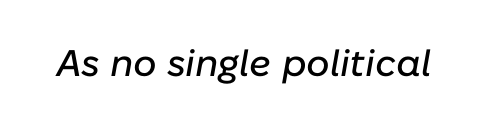
The image shows 37 px text type, italic (leaning right); set normal letter spacing, not underlined; low stroke contrast and a medium x-height.
